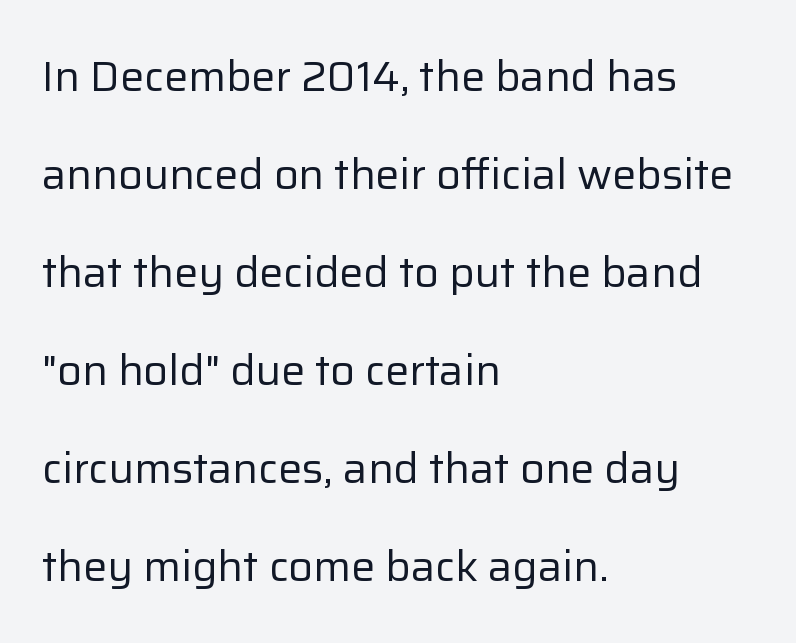
The image shows 43 px regular-weight sans-serif type, upright; set left-aligned, loose line spacing (2.28x), normal letter spacing, not underlined; low stroke contrast and a medium x-height.
